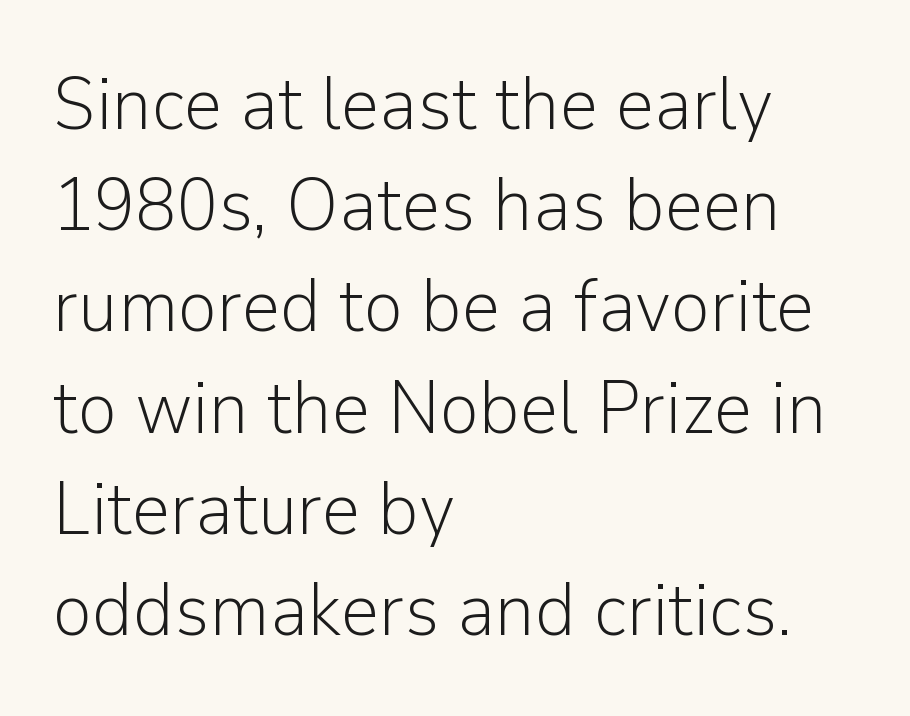
The image shows 75 px light sans-serif type, upright; set left-aligned, normal line spacing (1.35x), normal letter spacing, not underlined; low stroke contrast and a medium x-height.
